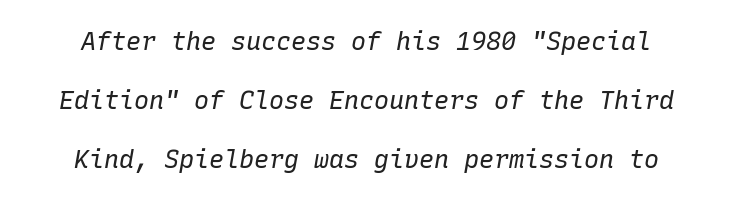
The image shows 25 px text type, italic (leaning right); set loose line spacing (2.36x), normal letter spacing, not underlined.
